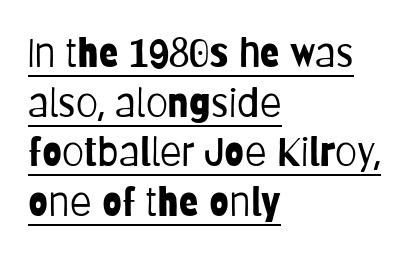
Stems and bowls with no extra thickness — not bold. Nothing sits at the stroke ends, so this counts as sans-serif. The setting favours the left margin, as ordinary paragraphs usually do. Does the lettering tilt? It doesn't — this is upright.
